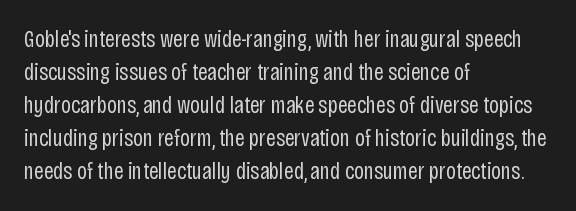
Q: Is the text bold? A: No.
Q: Is the text italic (slanted)? A: No, it is upright.
Q: Is the text underlined? A: No.
Q: How is the paragraph aligned? A: Left-aligned.
Q: Is the spacing between letters normal or unusually wide? A: Normal.
Q: Is the spacing between lines tight, normal or loose? A: Normal.
